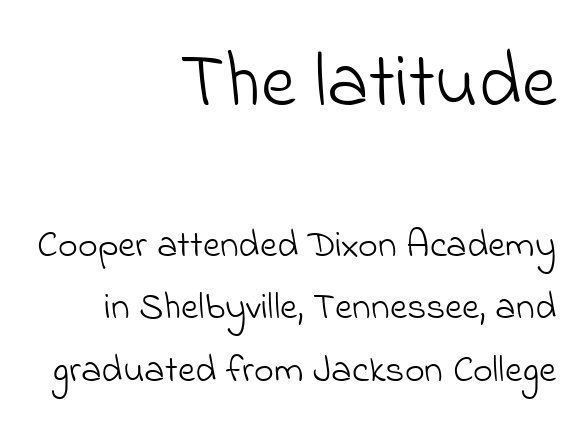
{"serif": "no", "bold": "no", "weight": "light", "width": "normal", "stroke_contrast": "low", "x_height": "small", "monospaced": "no", "underline": "no", "align": "right", "line_spacing": "normal", "line_spacing_ratio": 1.65, "letter_spacing": "normal", "letter_spacing_em": 0.0, "larger_block": "first", "size_ratio": 2.03, "glyph_px": 77}
